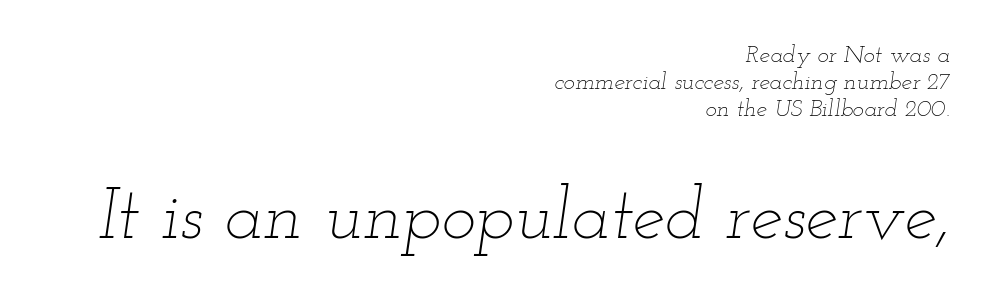
Q: Is the text bold? A: No.
Q: Is the text italic (slanted)? A: Yes, it leans right by about 12 degrees.
Q: Is the text underlined? A: No.
Q: How is the paragraph aligned? A: Right-aligned.
Q: Is the spacing between letters normal or unusually wide? A: Normal.
Q: Is the spacing between lines tight, normal or loose? A: Tight.
Q: Which block of text is set in a larger size, the first (top) or the second (bottom)? A: The second (bottom) one.
Q: Width (condensed, normal, or wide)? A: Wide.
Q: Stroke contrast? A: Low.
Q: x-height? A: Small.
Q: Monospaced? A: No.
